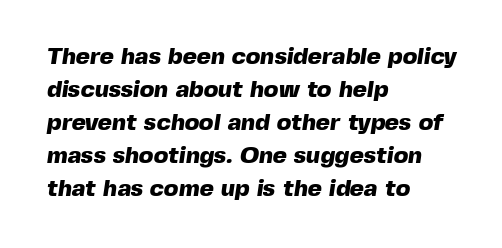
Q: Is the text bold? A: Yes.
Q: Is the text underlined? A: No.
Q: How is the paragraph aligned? A: Left-aligned.
Q: Is the spacing between letters normal or unusually wide? A: Normal.
Q: Is the spacing between lines tight, normal or loose? A: Normal.
